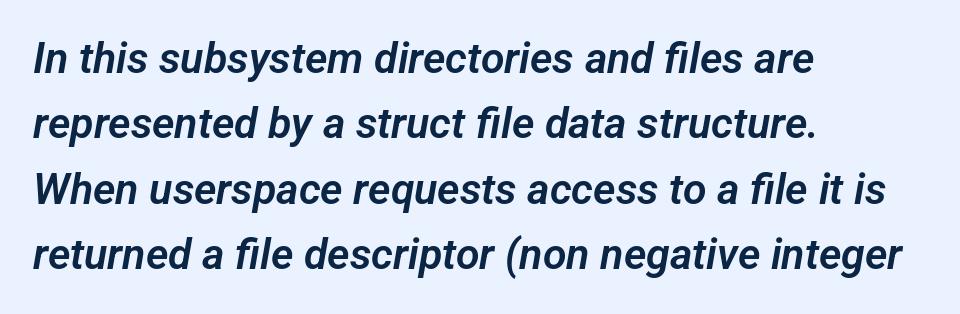
Looks like regular typesetting: each glyph gets only the width it needs. Which margin do the lines hug? The left one — the right edge is uneven. The gap between lines stays unmarked. In terms of letterform style, serifs are entirely absent.
